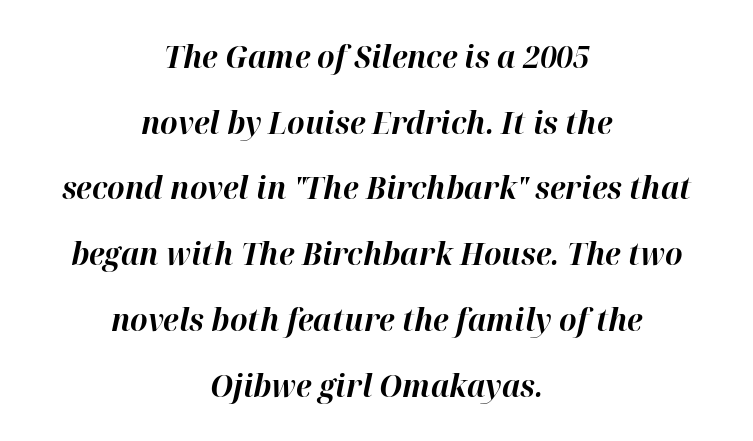
The image shows 31 px bold type, italic (leaning right); set centered, loose line spacing (2.12x), normal letter spacing, not underlined; high stroke contrast and a medium x-height.
